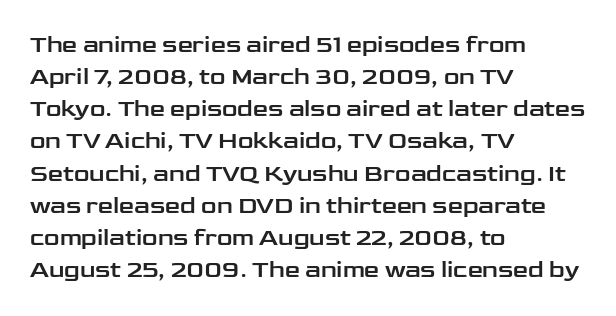
The image shows 24 px text type, upright; set left-aligned, normal line spacing (1.34x), normal letter spacing, not underlined.
